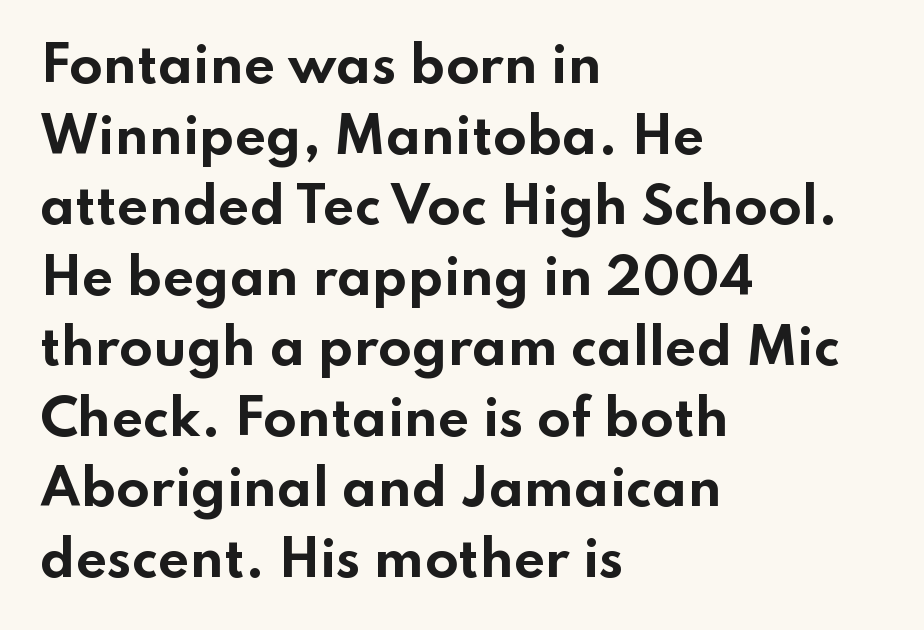
Q: Is the text bold? A: Yes.
Q: Is the text italic (slanted)? A: No, it is upright.
Q: Is the typeface a serif or a sans-serif typeface? A: Sans-serif.
Q: Is the text underlined? A: No.
Q: How is the paragraph aligned? A: Left-aligned.
Q: Is the spacing between letters normal or unusually wide? A: Normal.
Q: Is the spacing between lines tight, normal or loose? A: Normal.
Q: Width (condensed, normal, or wide)? A: Wide.
Q: Stroke contrast? A: Low.
Q: x-height? A: Small.
Q: Monospaced? A: No.
